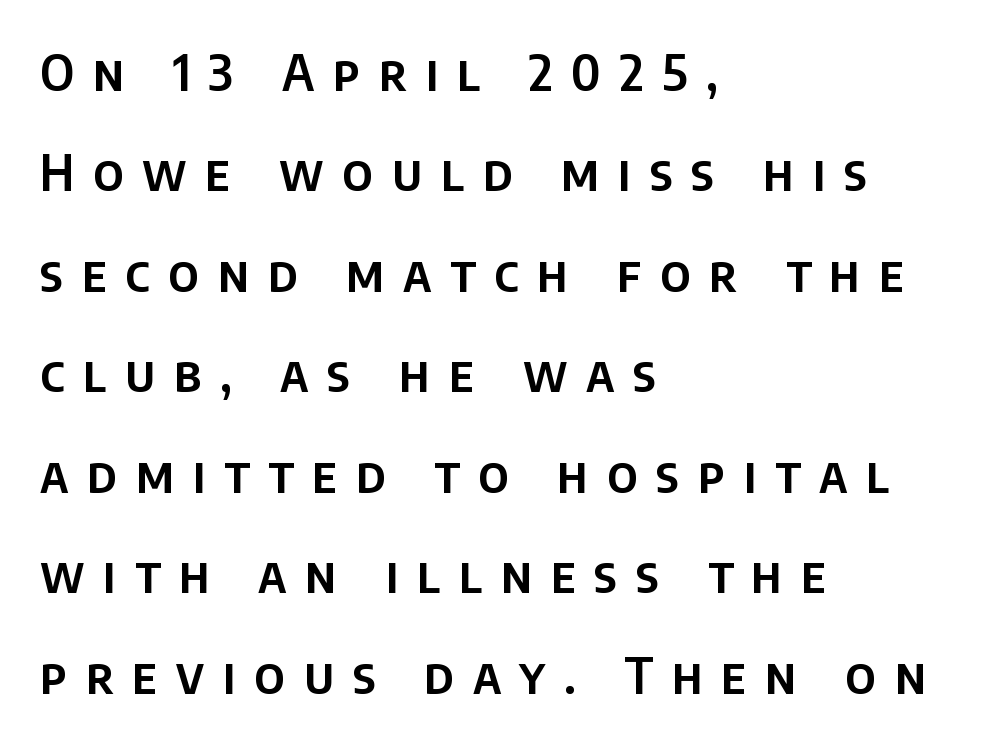
The rendering anchors every line to the left-hand side. Leading: increased. The horizontal fit of the characters is loose and conspicuously gappy. A typesetter would call this proportional, since set widths differ per character. The words here are not underlined.
